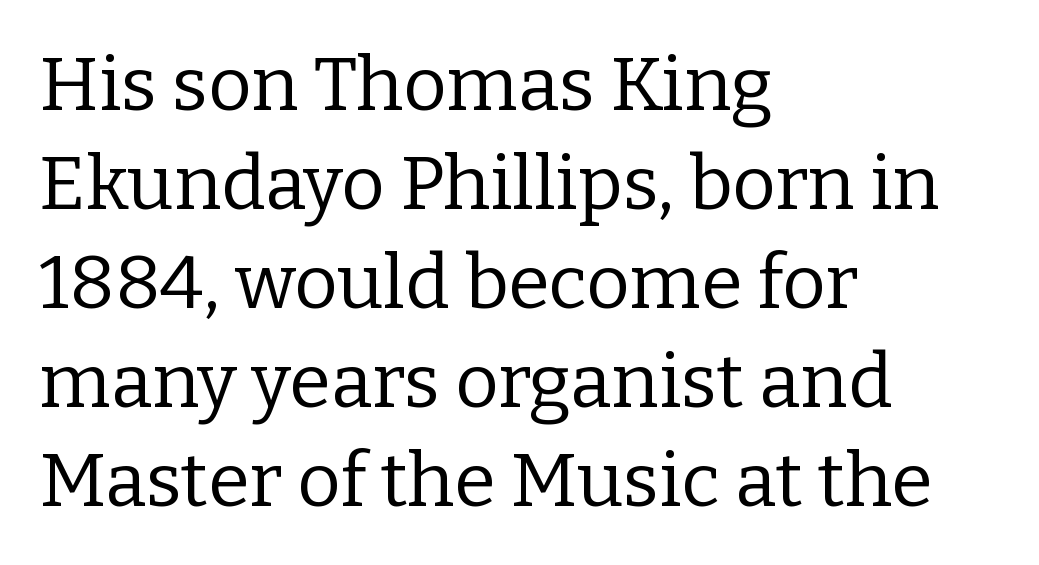
Q: Is the text bold? A: No.
Q: Is the text italic (slanted)? A: No, it is upright.
Q: Is the typeface a serif or a sans-serif typeface? A: Serif.
Q: Is the text underlined? A: No.
Q: How is the paragraph aligned? A: Left-aligned.
Q: Is the spacing between letters normal or unusually wide? A: Normal.
Q: Is the spacing between lines tight, normal or loose? A: Normal.
Q: Width (condensed, normal, or wide)? A: Normal.
Q: Stroke contrast? A: Low.
Q: x-height? A: Medium.
Q: Monospaced? A: No.
